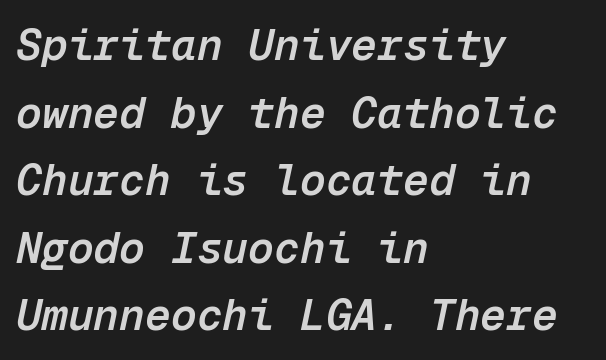
Q: Is the text bold? A: Semi-bold.
Q: Is the text italic (slanted)? A: Yes, it leans right by about 12 degrees.
Q: Is the text underlined? A: No.
Q: How is the paragraph aligned? A: Left-aligned.
Q: Is the spacing between letters normal or unusually wide? A: Normal.
Q: Is the spacing between lines tight, normal or loose? A: Normal.
Q: Width (condensed, normal, or wide)? A: Normal.
Q: Stroke contrast? A: Low.
Q: x-height? A: Medium.
Q: Monospaced? A: Yes.
